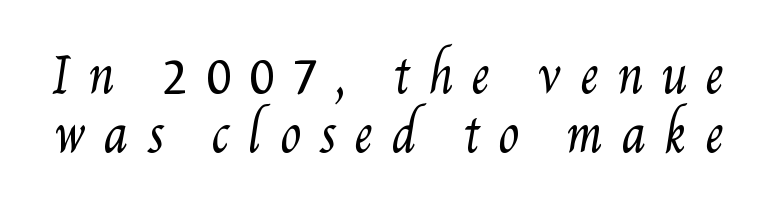
The image shows 48 px regular-weight, condensed type; set line spacing 1.23x, unusually wide letter spacing (+0.36 em), not underlined; medium stroke contrast and a small x-height.
